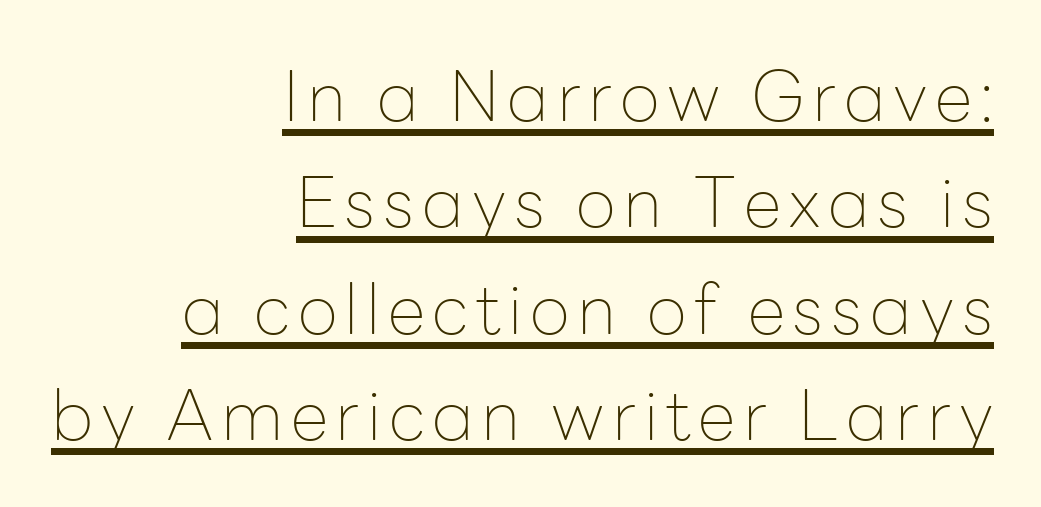
The image shows 69 px thin sans-serif type, upright; set right-aligned, normal line spacing (1.54x), underlined; low stroke contrast and a medium x-height.
